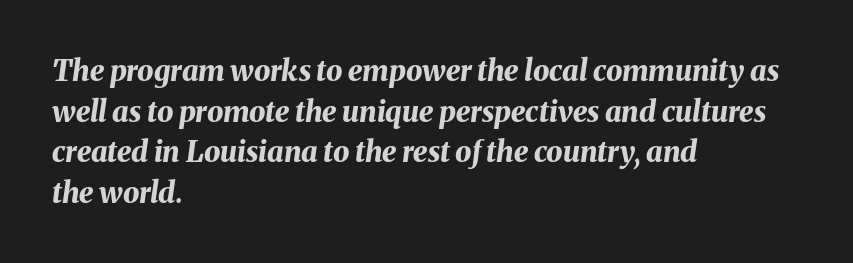
The image shows 29 px bold type, italic (leaning right); set left-aligned, normal line spacing (1.4x), normal letter spacing, not underlined; medium stroke contrast and a medium x-height.
